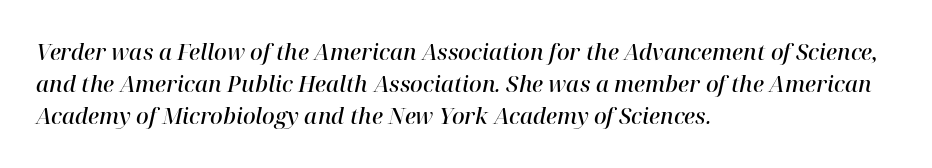
Rendered with sloped, italic letterforms. Baseline-to-baseline distance is the conventional proportion of letter height. Leftover space on each line is placed entirely after the last word. Moderately thickened strokes mark this as semibold type.
